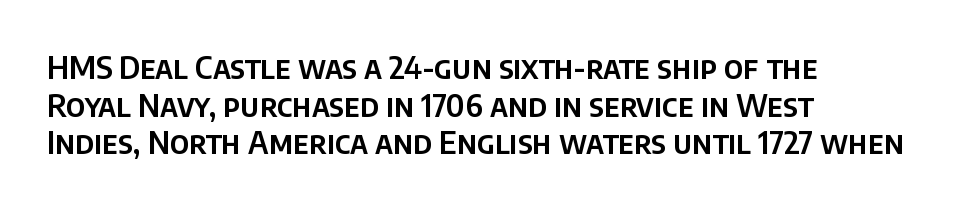
{"serif": "no", "italic": "no", "width": "normal", "stroke_contrast": "low", "x_height": "large", "monospaced": "no", "underline": "no", "align": "left", "line_spacing_ratio": 1.21, "letter_spacing": "normal", "letter_spacing_em": 0.0, "glyph_px": 31}
